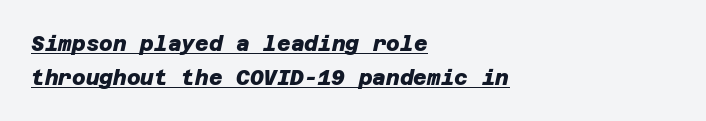
{"bold": "yes", "underline": "yes", "align": "left", "line_spacing": "normal", "line_spacing_ratio": 1.6, "letter_spacing": "normal", "letter_spacing_em": 0.0, "glyph_px": 21}
